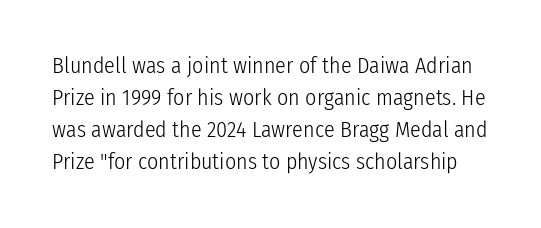
{"italic": "no", "bold": "no", "underline": "no", "line_spacing": "normal", "line_spacing_ratio": 1.46, "letter_spacing": "normal", "letter_spacing_em": 0.0, "glyph_px": 22}
